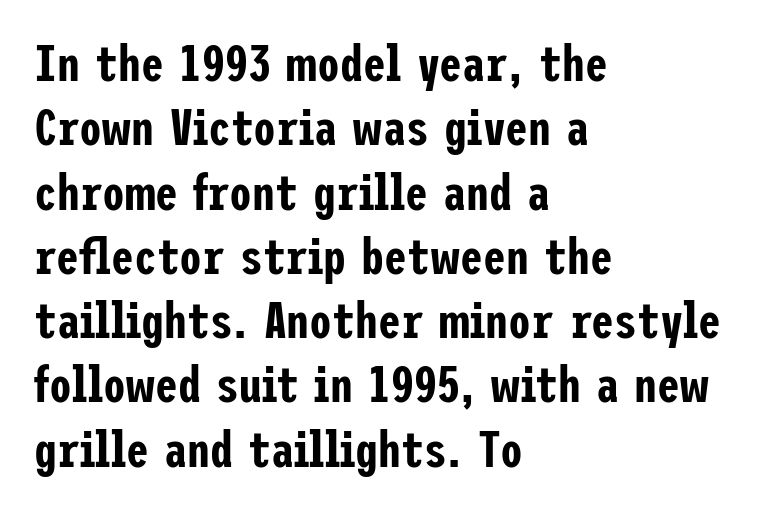
Q: Is the text italic (slanted)? A: No, it is upright.
Q: Is the typeface a serif or a sans-serif typeface? A: Sans-serif.
Q: Is the text underlined? A: No.
Q: How is the paragraph aligned? A: Left-aligned.
Q: Is the spacing between letters normal or unusually wide? A: Normal.
Q: Is the spacing between lines tight, normal or loose? A: Normal.
Q: Width (condensed, normal, or wide)? A: Condensed.
Q: Stroke contrast? A: Low.
Q: x-height? A: Medium.
